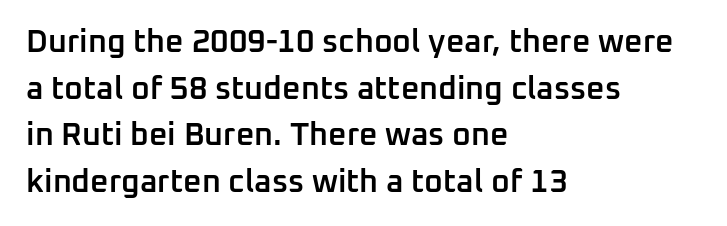
The image shows 32 px semibold sans-serif type, upright; set left-aligned, normal line spacing (1.46x), normal letter spacing, not underlined; low stroke contrast and a medium x-height.
